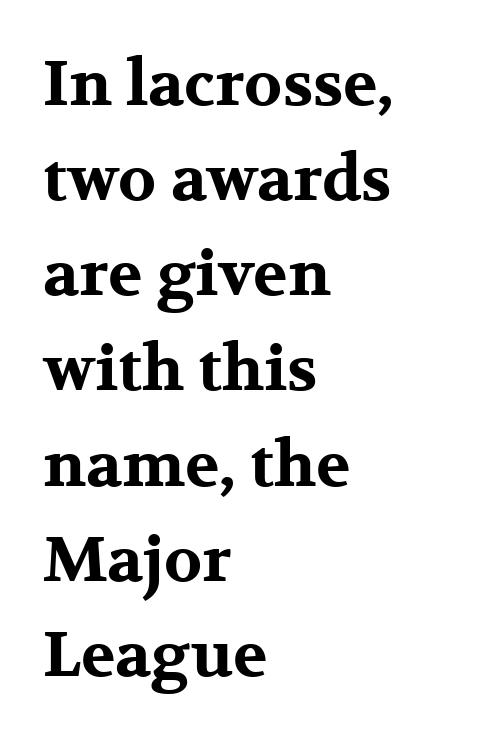
{"serif": "yes", "italic": "no", "bold": "yes", "weight": "bold", "width": "wide", "stroke_contrast": "medium", "x_height": "medium", "monospaced": "no", "underline": "no", "align": "left", "line_spacing": "normal", "line_spacing_ratio": 1.51, "letter_spacing": "normal", "letter_spacing_em": 0.0, "glyph_px": 63}
